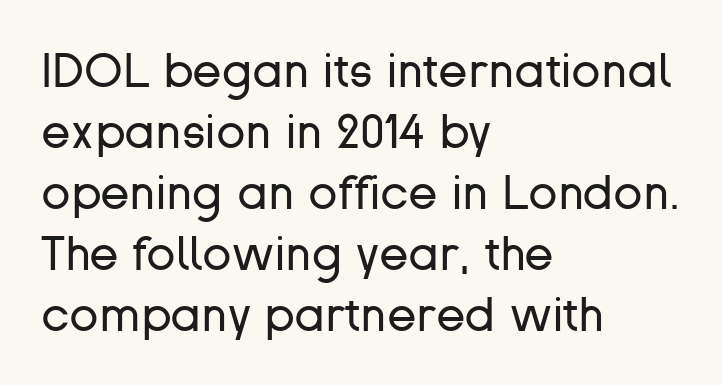
Q: Is the text bold? A: No.
Q: Is the text italic (slanted)? A: No, it is upright.
Q: Is the typeface a serif or a sans-serif typeface? A: Sans-serif.
Q: Is the text underlined? A: No.
Q: How is the paragraph aligned? A: Left-aligned.
Q: Is the spacing between letters normal or unusually wide? A: Normal.
Q: Is the spacing between lines tight, normal or loose? A: Normal.
Q: Width (condensed, normal, or wide)? A: Normal.
Q: Stroke contrast? A: Low.
Q: x-height? A: Medium.
Q: Monospaced? A: No.
